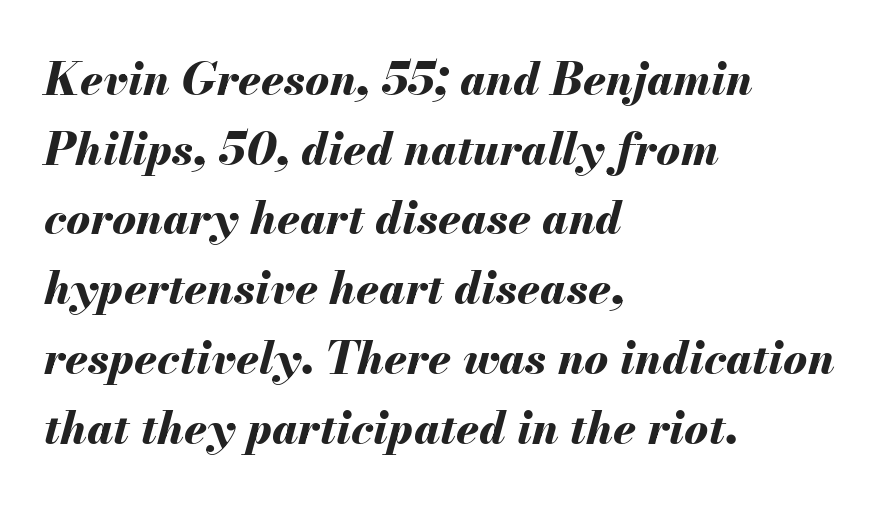
{"italic": "yes", "lean": "right", "slant_degrees": 13, "bold": "yes", "weight": "bold", "width": "normal", "stroke_contrast": "medium", "x_height": "small", "monospaced": "no", "underline": "no", "align": "left", "line_spacing": "normal", "line_spacing_ratio": 1.55, "letter_spacing": "normal", "letter_spacing_em": 0.0, "glyph_px": 45}
